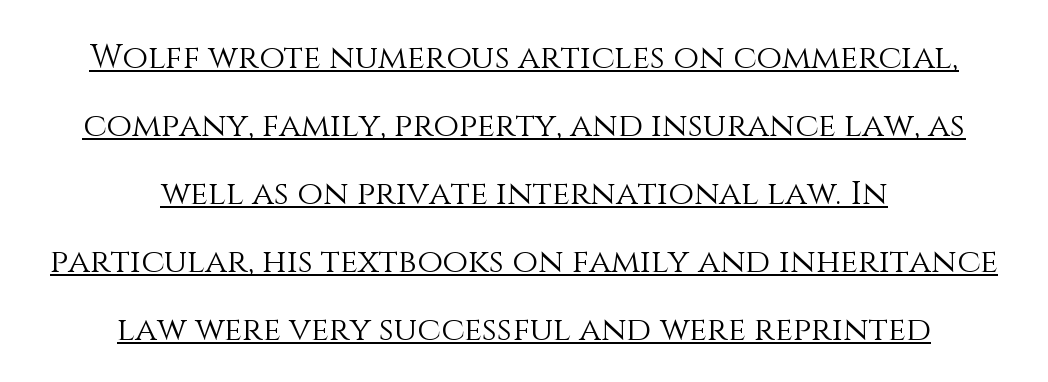
Is there any slant? The stems are plumb. Has an underline been added? It has. Between one letter and the next there's only the usual sliver of space. You could not count columns in this text — the font is proportionally spaced. Stroke mass is kept to a normal reading level or below. Reading down the column, the eye jumps a long way to each next line.
